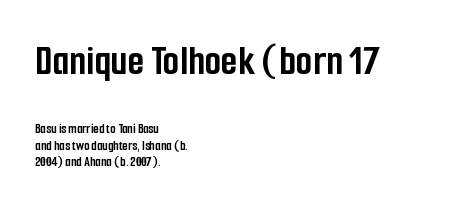
Looks like regular typesetting: each glyph gets only the width it needs. Summary of weight: heavy, a full bold. Observe the absence of serifs on each vertical stroke in this sample. The font's upright variant was chosen for this text. There is no visible air inserted between adjacent glyphs.
